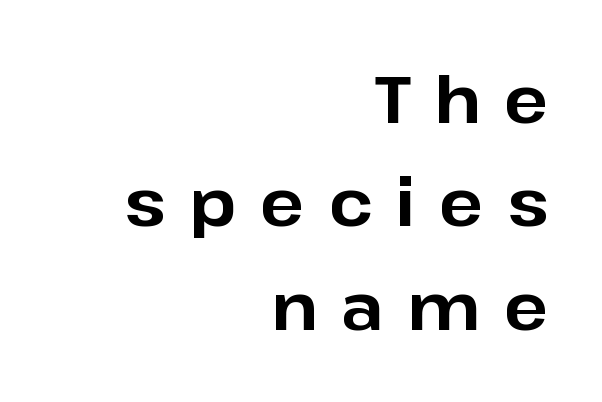
The image shows 65 px bold sans-serif type, upright; set right-aligned, normal line spacing (1.59x), unusually wide letter spacing (+0.36 em), not underlined; low stroke contrast and a medium x-height.
